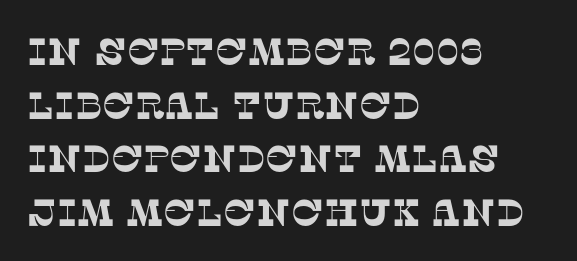
One glance says typical: line gaps are just what's usual. One-word summary of the alignment: left. Clear beneath every line of the passage. What stands out about the letter spacing? Nothing — it is the standard amount. This sample has the flowing, uneven cadence of proportional lettering. The face used here is seriffed, in the tradition of book romans.
